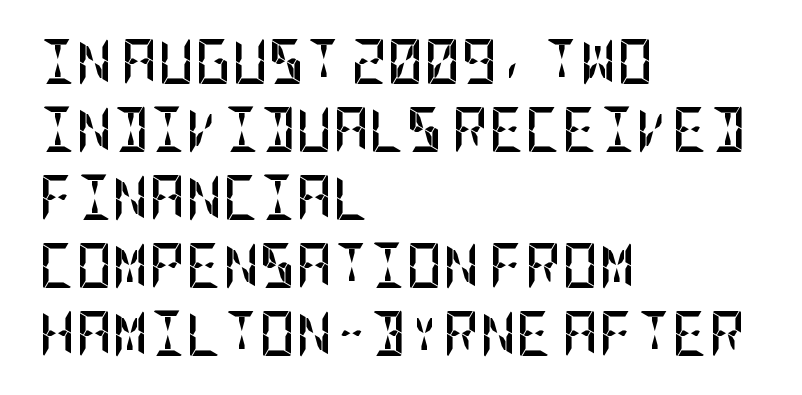
The image shows 45 px semibold, condensed sans-serif type, upright; set left-aligned, normal line spacing (1.51x), normal letter spacing, not underlined; low stroke contrast and a large x-height.
